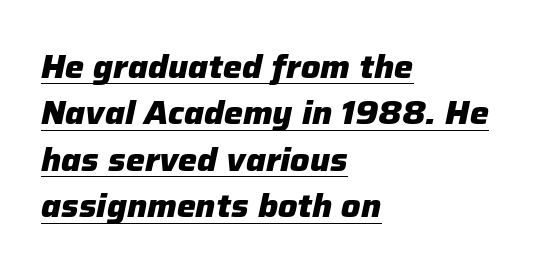
No extra tracking has been applied to these lines. The ragged edge is on the right, which tells us the setting is flush left. This sample carries an underscore along the baseline area. Proportional: the letters do not fall into vertical columns. What's the leading like? Ordinary, nothing unusual. In terms of weight, the rendering is a true, heavy bold.
